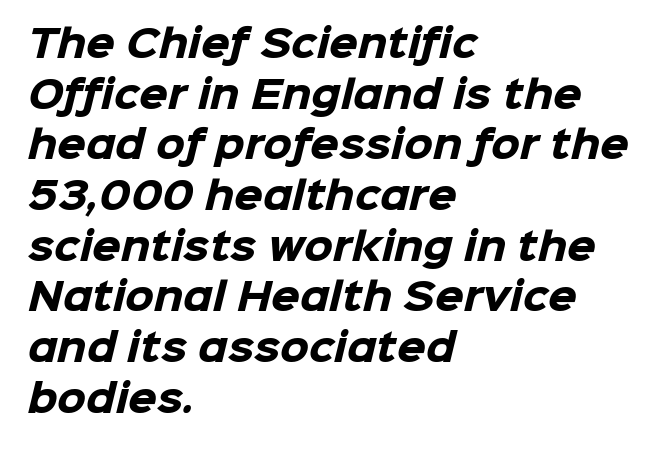
Typographic density is high because the face is bold. The type family on display is of the sans-serif kind. The face used here is proportionally spaced, like ordinary book or web type. These lines stack with their left ends in a neat column. Whoever set this chose a conventional vertical rhythm.
